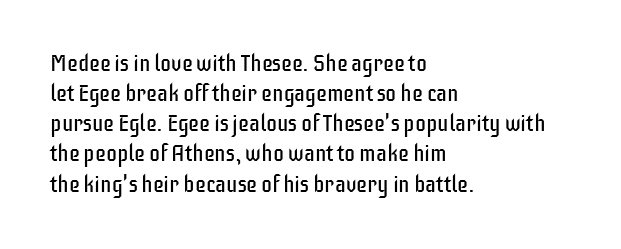
Q: Is the text bold? A: No.
Q: Is the text italic (slanted)? A: No, it is upright.
Q: Is the text underlined? A: No.
Q: How is the paragraph aligned? A: Left-aligned.
Q: Is the spacing between letters normal or unusually wide? A: Normal.
Q: Is the spacing between lines tight, normal or loose? A: Normal.
